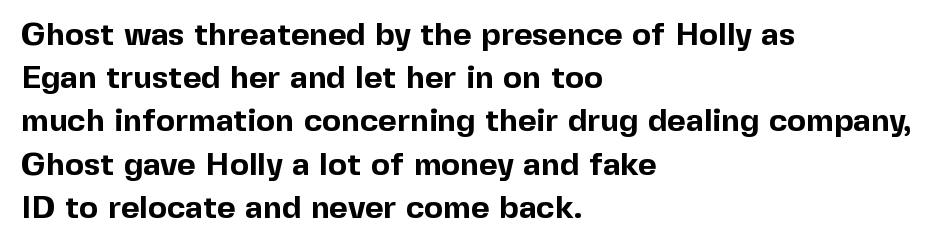
Q: Is the text bold? A: Yes.
Q: Is the text italic (slanted)? A: No, it is upright.
Q: Is the typeface a serif or a sans-serif typeface? A: Sans-serif.
Q: Is the text underlined? A: No.
Q: How is the paragraph aligned? A: Left-aligned.
Q: Is the spacing between letters normal or unusually wide? A: Normal.
Q: Is the spacing between lines tight, normal or loose? A: Normal.
Q: Width (condensed, normal, or wide)? A: Normal.
Q: x-height? A: Medium.
Q: Monospaced? A: No.
